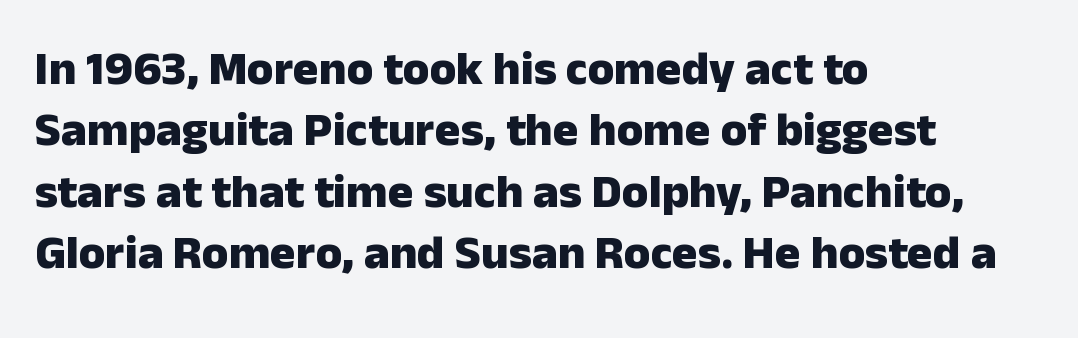
Q: Is the text bold? A: Yes.
Q: Is the text italic (slanted)? A: No, it is upright.
Q: Is the typeface a serif or a sans-serif typeface? A: Sans-serif.
Q: Is the text underlined? A: No.
Q: How is the paragraph aligned? A: Left-aligned.
Q: Is the spacing between letters normal or unusually wide? A: Normal.
Q: Is the spacing between lines tight, normal or loose? A: Normal.
Q: Width (condensed, normal, or wide)? A: Normal.
Q: Stroke contrast? A: Low.
Q: x-height? A: Medium.
Q: Monospaced? A: No.
